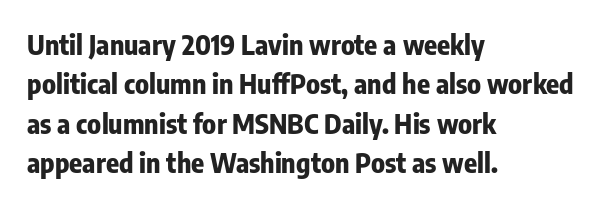
The line texture is even and compact thanks to regular tracking. Notice how the passage keeps a crisp vertical edge on the left only. Rendered with straight, roman letterforms. A bare baseline throughout the passage. One glance says typical: line gaps are just what's usual.
